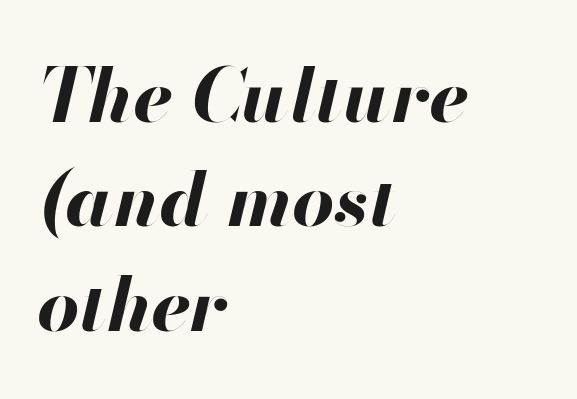
The image shows 74 px bold type, italic (leaning right); set left-aligned, normal line spacing (1.41x), normal letter spacing, not underlined; high stroke contrast and a small x-height.
